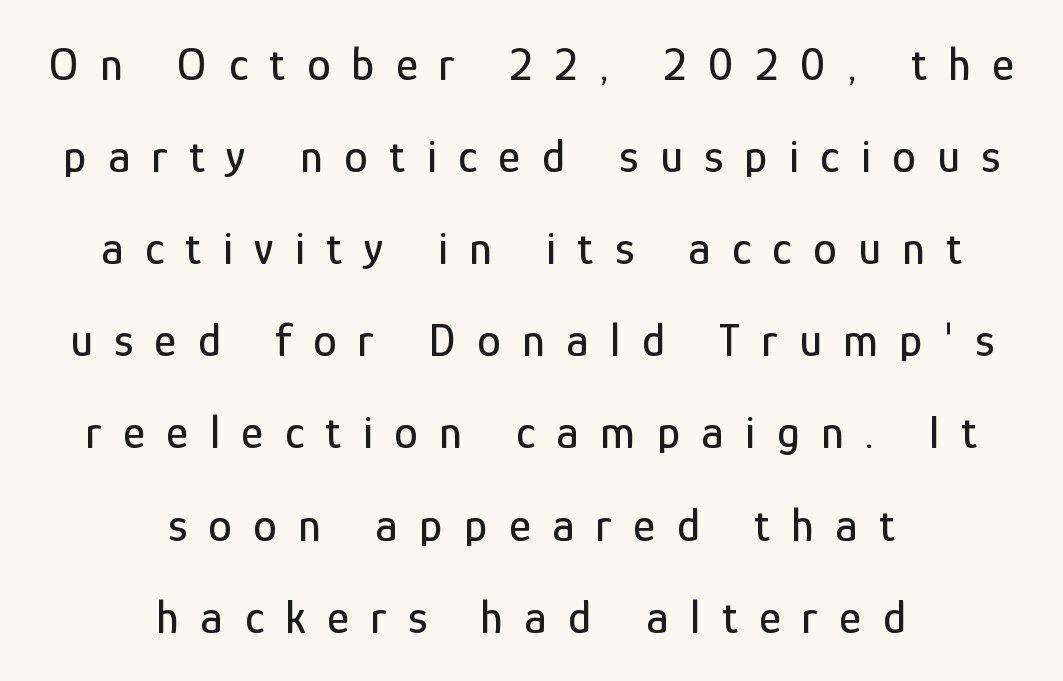
The image shows 47 px condensed sans-serif type, upright; set centered, loose line spacing (1.96x), unusually wide letter spacing (+0.46 em), not underlined; low stroke contrast and a medium x-height.
